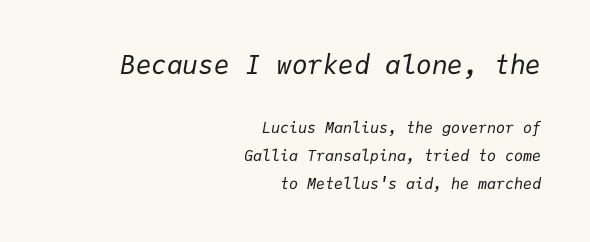
The image shows 26 px text type, italic (leaning right); set right-aligned, line spacing 1.86x, normal letter spacing, not underlined; the first (top) block is 1.73x larger.
